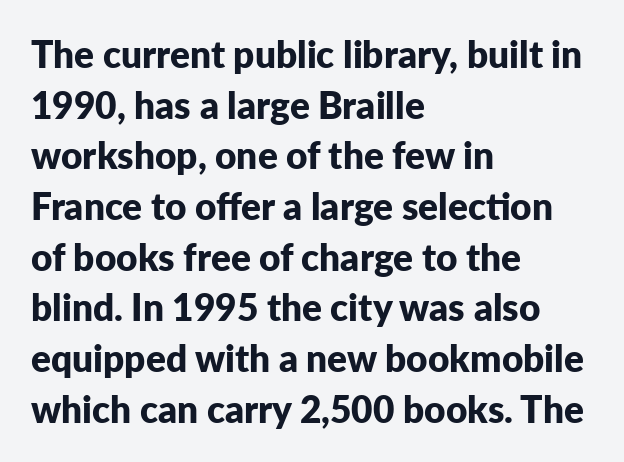
{"serif": "no", "italic": "no", "bold": "yes", "weight": "bold", "width": "normal", "stroke_contrast": "low", "x_height": "medium", "monospaced": "no", "underline": "no", "align": "left", "line_spacing": "normal", "line_spacing_ratio": 1.37, "letter_spacing": "normal", "letter_spacing_em": 0.0, "glyph_px": 37}
